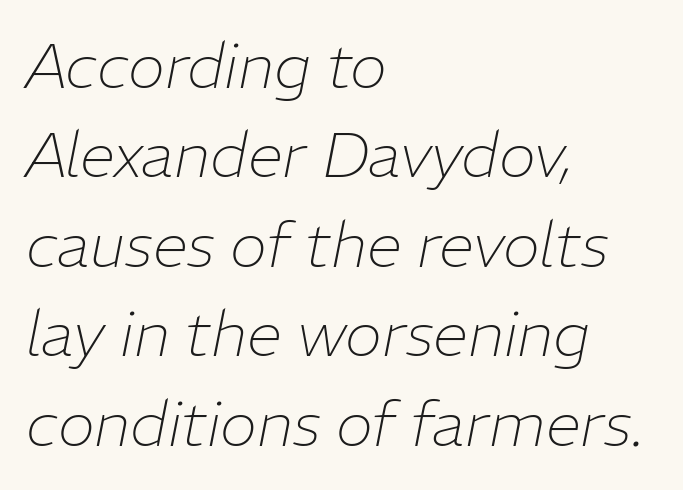
The image shows 63 px thin type, italic (leaning right); set left-aligned, normal line spacing (1.42x), normal letter spacing, not underlined; low stroke contrast and a medium x-height.
